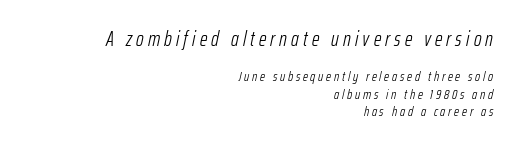
Q: Is the text bold? A: No.
Q: Is the text italic (slanted)? A: Yes, it leans right by about 12 degrees.
Q: Is the text underlined? A: No.
Q: How is the paragraph aligned? A: Right-aligned.
Q: Is the spacing between letters normal or unusually wide? A: Unusually wide.
Q: Is the spacing between lines tight, normal or loose? A: Normal.
Q: Which block of text is set in a larger size, the first (top) or the second (bottom)? A: The first (top) one.
